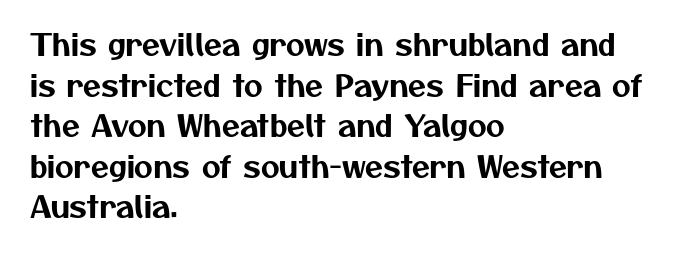
Q: Is the typeface a serif or a sans-serif typeface? A: Sans-serif.
Q: Is the text underlined? A: No.
Q: How is the paragraph aligned? A: Left-aligned.
Q: Is the spacing between letters normal or unusually wide? A: Normal.
Q: Is the spacing between lines tight, normal or loose? A: Normal.
Q: Width (condensed, normal, or wide)? A: Normal.
Q: Stroke contrast? A: Medium.
Q: x-height? A: Medium.
Q: Monospaced? A: No.
